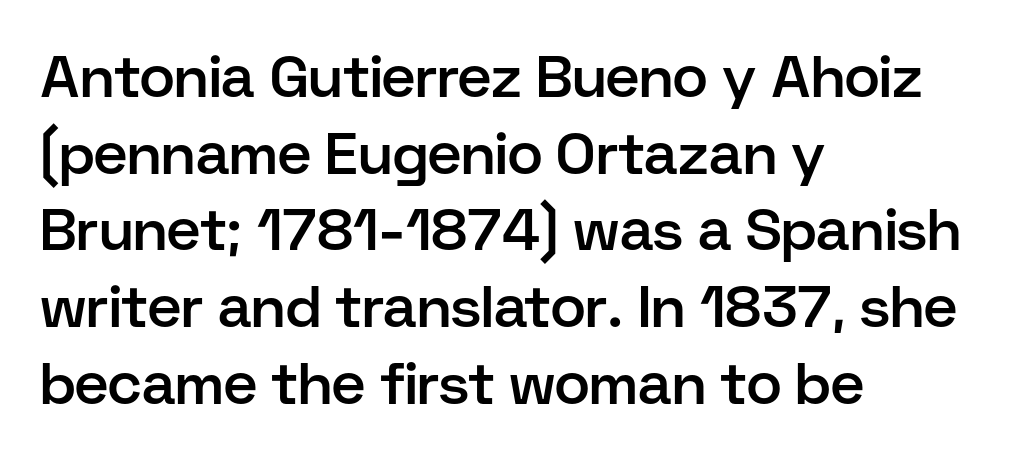
The image shows 59 px semibold sans-serif type, upright; set left-aligned, normal line spacing (1.3x), normal letter spacing, not underlined; low stroke contrast and a medium x-height.
